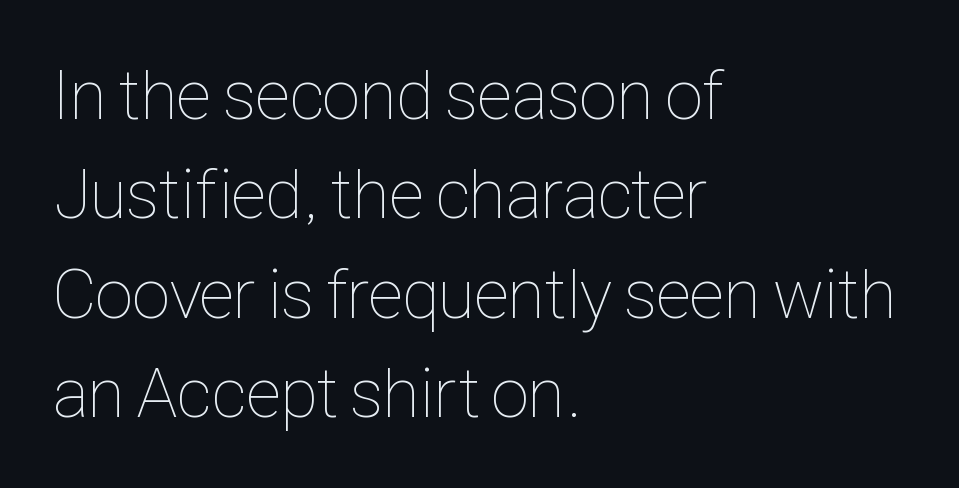
Q: Is the text bold? A: No.
Q: Is the text italic (slanted)? A: No, it is upright.
Q: Is the text underlined? A: No.
Q: How is the paragraph aligned? A: Left-aligned.
Q: Is the spacing between letters normal or unusually wide? A: Normal.
Q: Is the spacing between lines tight, normal or loose? A: Normal.
Q: Width (condensed, normal, or wide)? A: Condensed.
Q: Stroke contrast? A: Low.
Q: x-height? A: Medium.
Q: Monospaced? A: No.
